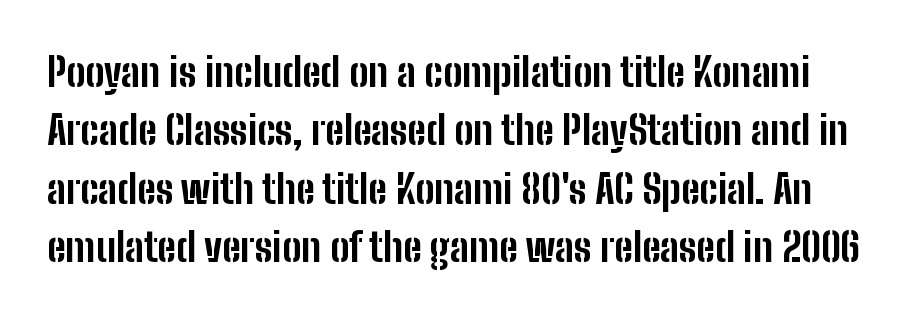
The image shows 40 px bold, condensed sans-serif type, upright; set normal line spacing (1.46x), normal letter spacing, not underlined; low stroke contrast and a medium x-height.
